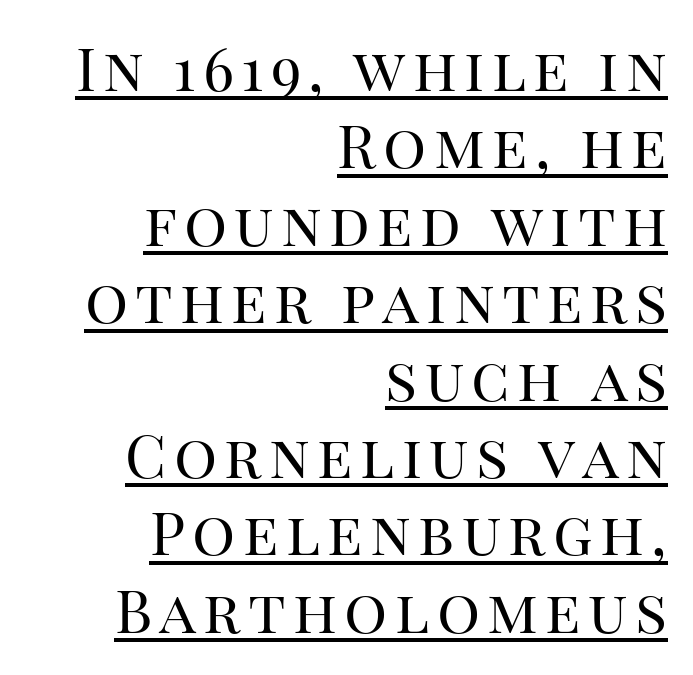
Heft: none added — not bold. Posture: upright roman. The space between consecutive lines is moderate. Do the characters align in a grid? No, the font is proportional. These characters rest on top of a visible drawn line. The ragged edge is on the left, which tells us the setting is flush right.
